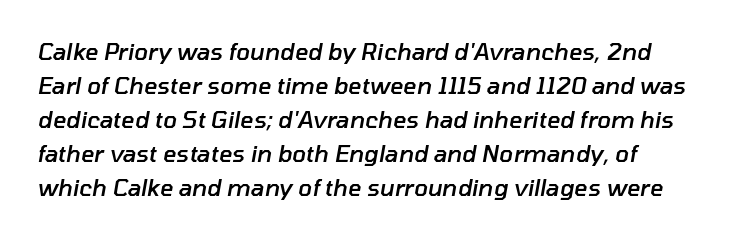
Q: Is the text bold? A: Semi-bold.
Q: Is the text italic (slanted)? A: Yes, it leans right by about 10 degrees.
Q: Is the text underlined? A: No.
Q: Is the spacing between letters normal or unusually wide? A: Normal.
Q: Is the spacing between lines tight, normal or loose? A: Normal.
